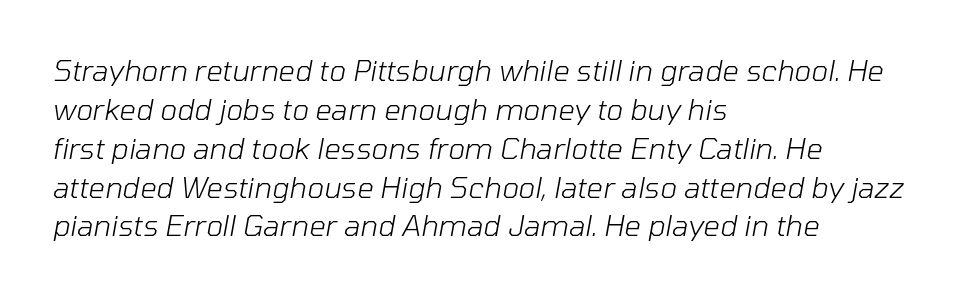
{"italic": "yes", "lean": "right", "slant_degrees": 10, "bold": "no", "weight": "light", "width": "normal", "stroke_contrast": "low", "x_height": "medium", "monospaced": "no", "underline": "no", "align": "left", "line_spacing": "normal", "line_spacing_ratio": 1.34, "letter_spacing": "normal", "letter_spacing_em": 0.0, "glyph_px": 29}
